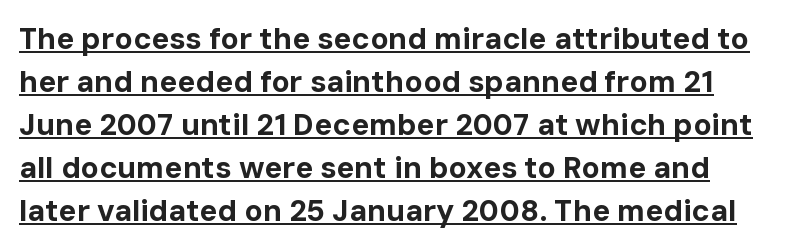
The image shows 30 px bold sans-serif type, upright; set left-aligned, normal line spacing (1.43x), normal letter spacing, underlined; low stroke contrast and a medium x-height.
